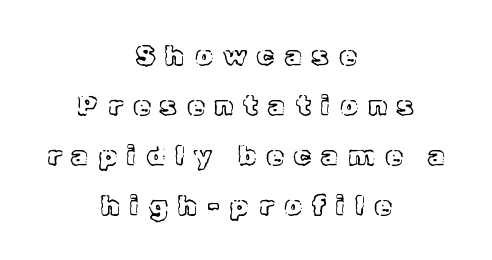
The image shows 28 px text type, upright; set centered, line spacing 1.78x, unusually wide letter spacing (+0.36 em), not underlined; a medium x-height.
